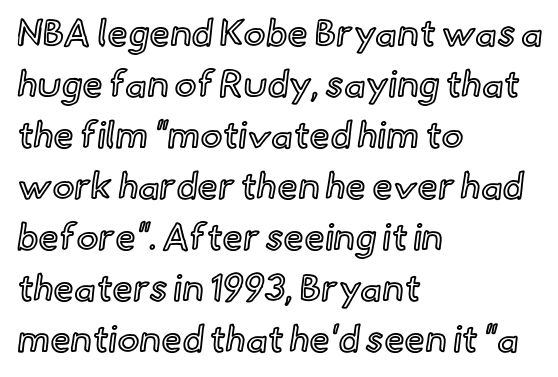
Q: Is the text italic (slanted)? A: Yes.
Q: Is the text underlined? A: No.
Q: How is the paragraph aligned? A: Left-aligned.
Q: Is the spacing between letters normal or unusually wide? A: Normal.
Q: Is the spacing between lines tight, normal or loose? A: Normal.
Q: Width (condensed, normal, or wide)? A: Normal.
Q: x-height? A: Small.
Q: Monospaced? A: No.
